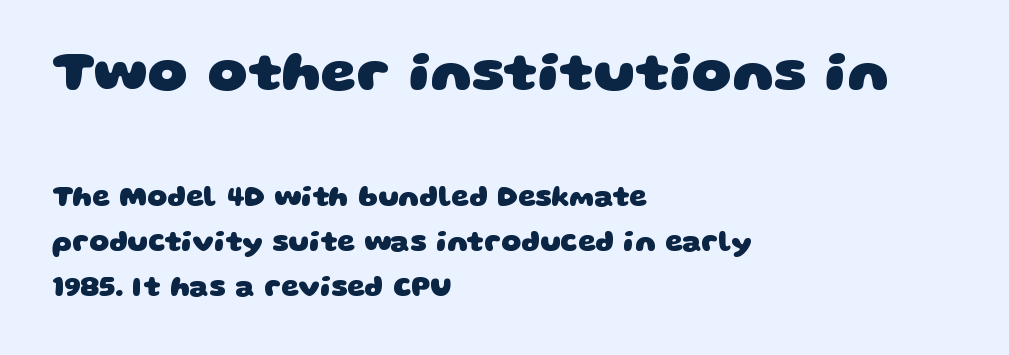
Q: Is the text bold? A: Yes.
Q: Is the typeface a serif or a sans-serif typeface? A: Sans-serif.
Q: Is the text underlined? A: No.
Q: How is the paragraph aligned? A: Left-aligned.
Q: Is the spacing between letters normal or unusually wide? A: Normal.
Q: Is the spacing between lines tight, normal or loose? A: Normal.
Q: Which block of text is set in a larger size, the first (top) or the second (bottom)? A: The first (top) one.
Q: Width (condensed, normal, or wide)? A: Wide.
Q: Stroke contrast? A: Low.
Q: x-height? A: Large.
Q: Monospaced? A: No.
